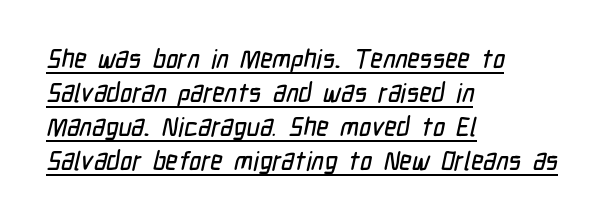
This is underlined copy, the kind a proofreader might mark for attention. Vertically, the passage feels balanced, rows spaced as you'd expect. Short note: letters normally spaced. The lines in this sample share a left origin and differ only in where they stop.
